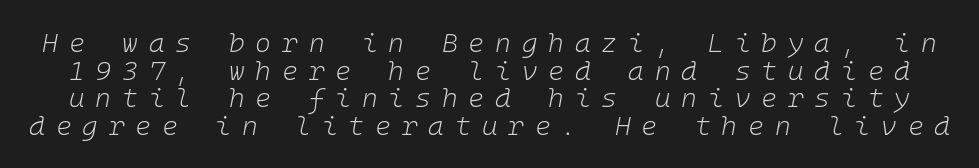
Q: Is the text bold? A: No.
Q: Is the text italic (slanted)? A: Yes, it leans right by about 10 degrees.
Q: Is the text underlined? A: No.
Q: Is the spacing between letters normal or unusually wide? A: Unusually wide.
Q: Is the spacing between lines tight, normal or loose? A: Tight.
